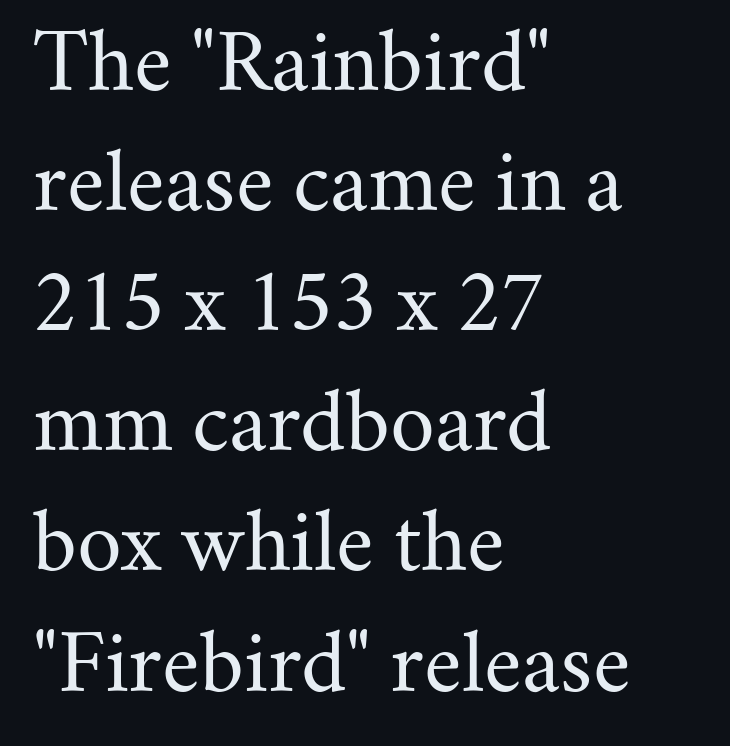
{"serif": "yes", "italic": "no", "bold": "no", "weight": "regular", "width": "normal", "stroke_contrast": "medium", "x_height": "small", "monospaced": "no", "underline": "no", "align": "left", "line_spacing": "normal", "line_spacing_ratio": 1.54, "letter_spacing": "normal", "letter_spacing_em": 0.0, "glyph_px": 78}
